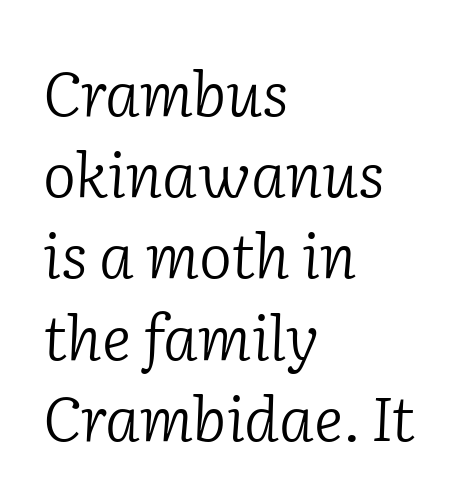
The image shows 62 px light serif type, italic (leaning right); set left-aligned, normal line spacing (1.31x), normal letter spacing, not underlined; low stroke contrast and a medium x-height.
